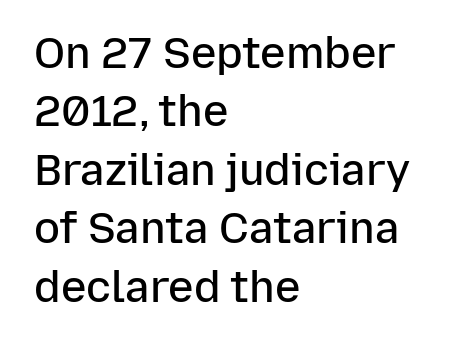
Is the type bold? Partly — it's a semibold, heavier than regular but not fully bold. Spacing verdict: proportional, widths tailored to each character. Words appear dense and cohesive because spacing is normal. If you measured baseline to baseline, you'd find a middling distance. A bare baseline throughout the passage. Caption: multi-line text, flush left, ragged right.
